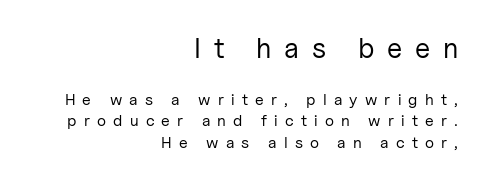
{"serif": "no", "italic": "no", "bold": "no", "weight": "regular", "width": "normal", "stroke_contrast": "low", "x_height": "medium", "monospaced": "no", "underline": "no", "align": "right", "line_spacing": "normal", "line_spacing_ratio": 1.32, "letter_spacing": "wide", "letter_spacing_em": 0.45, "larger_block": "first", "size_ratio": 1.75, "glyph_px": 28}
